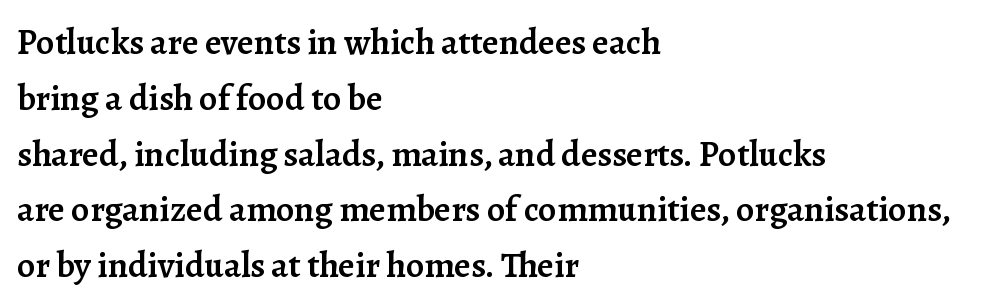
The image shows 36 px semibold serif type, upright; set left-aligned, normal line spacing (1.55x), normal letter spacing, not underlined; low stroke contrast and a medium x-height.
